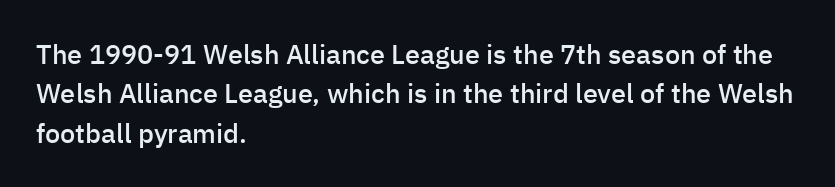
Q: Is the text bold? A: Semi-bold.
Q: Is the text italic (slanted)? A: No, it is upright.
Q: Is the text underlined? A: No.
Q: How is the paragraph aligned? A: Left-aligned.
Q: Is the spacing between letters normal or unusually wide? A: Normal.
Q: Is the spacing between lines tight, normal or loose? A: Normal.
